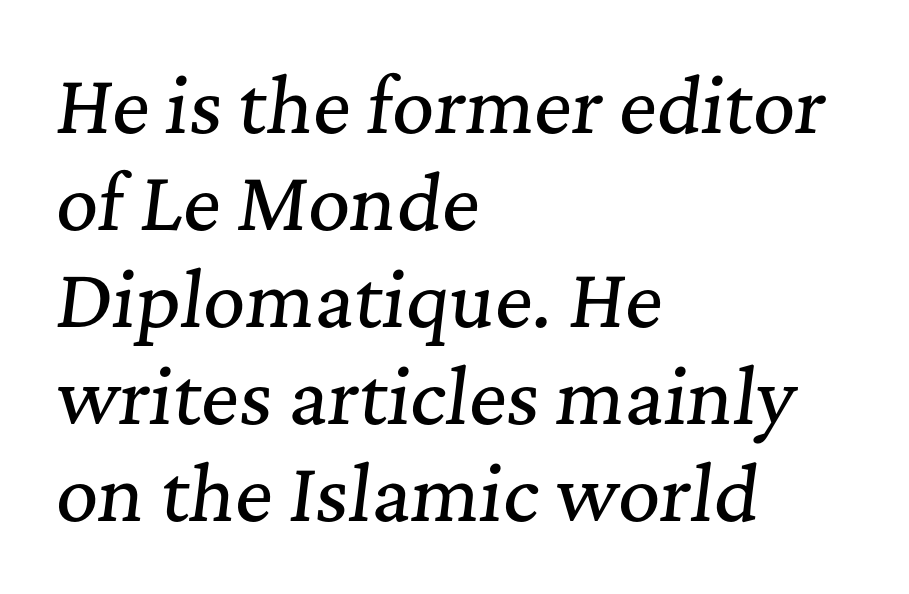
The image shows 73 px serif type, italic (leaning right); set left-aligned, normal line spacing (1.33x), normal letter spacing, not underlined; medium stroke contrast and a medium x-height.
